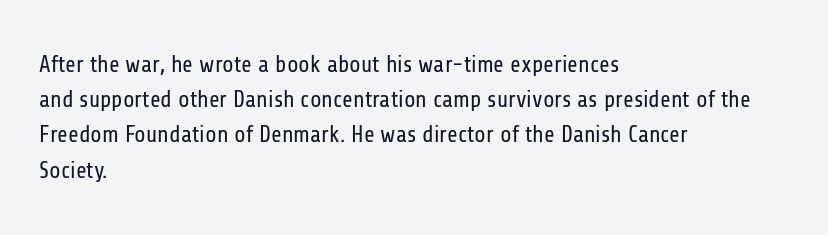
The image shows 23 px text type, upright; set left-aligned, normal line spacing (1.53x), normal letter spacing, not underlined.
